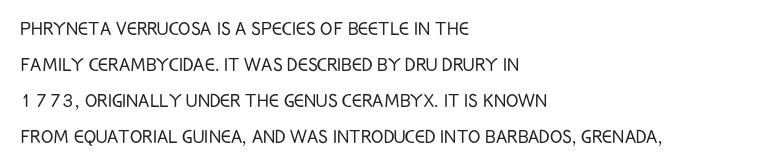
Nothing unusual about the tracking: characters are spaced as the font intends. The typesetter chose a ragged-right arrangement here. Vertical strokes here are truly vertical. In terms of leading, this rendering sits right in the middle.
